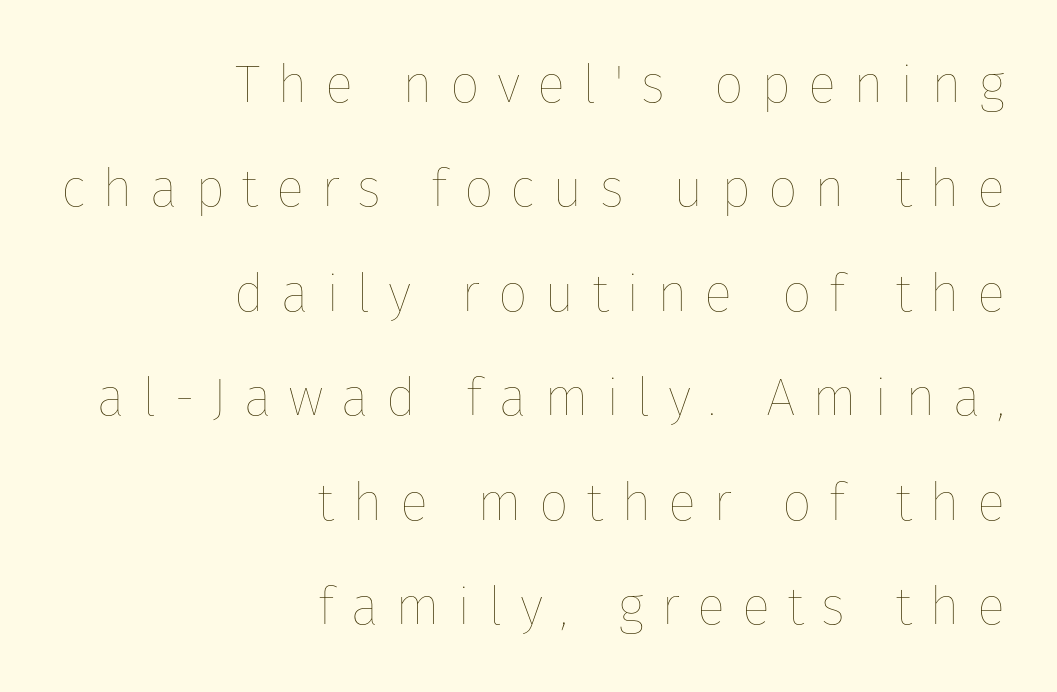
{"italic": "no", "bold": "no", "weight": "thin", "width": "normal", "stroke_contrast": "low", "x_height": "medium", "monospaced": "no", "underline": "no", "align": "right", "line_spacing": "loose", "line_spacing_ratio": 1.97, "letter_spacing": "wide", "letter_spacing_em": 0.32, "glyph_px": 53}
